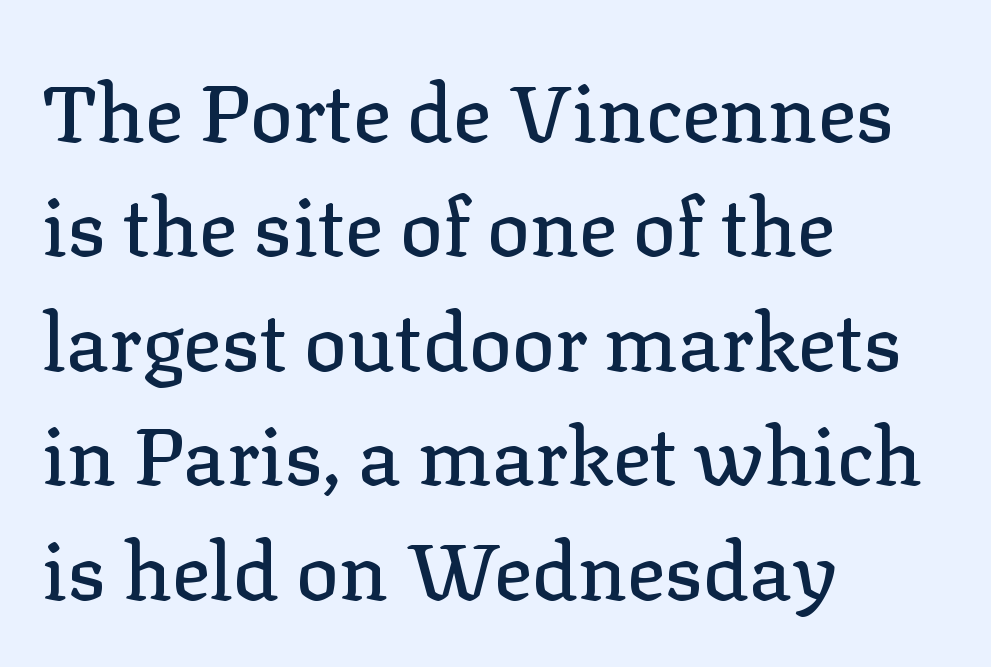
Q: Is the text italic (slanted)? A: No, it is upright.
Q: Is the typeface a serif or a sans-serif typeface? A: Serif.
Q: Is the text underlined? A: No.
Q: How is the paragraph aligned? A: Left-aligned.
Q: Is the spacing between letters normal or unusually wide? A: Normal.
Q: Is the spacing between lines tight, normal or loose? A: Normal.
Q: Width (condensed, normal, or wide)? A: Normal.
Q: Stroke contrast? A: Low.
Q: x-height? A: Medium.
Q: Monospaced? A: No.
